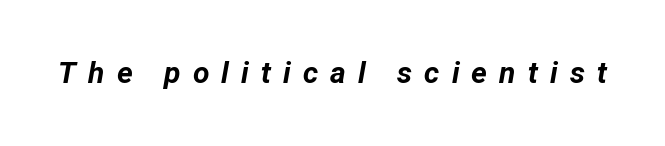
Q: Is the text bold? A: Yes.
Q: Is the text italic (slanted)? A: Yes, it leans right by about 12 degrees.
Q: Is the text underlined? A: No.
Q: Is the spacing between letters normal or unusually wide? A: Unusually wide.
Q: Width (condensed, normal, or wide)? A: Normal.
Q: Stroke contrast? A: Low.
Q: x-height? A: Medium.
Q: Monospaced? A: No.
